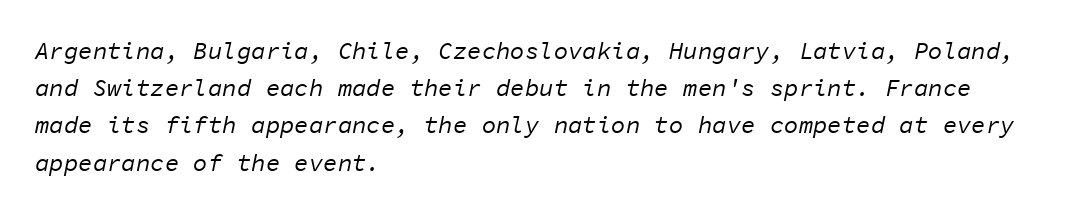
The image shows 24 px text type, italic (leaning right); set left-aligned, normal line spacing (1.55x), normal letter spacing, not underlined.
